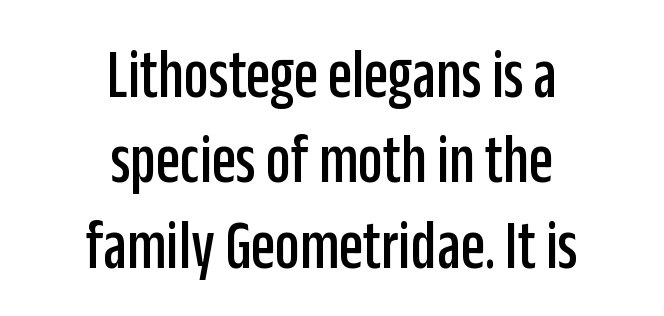
The image shows 70 px condensed sans-serif type, upright; set centered, line spacing 1.22x, normal letter spacing, not underlined; low stroke contrast and a large x-height.
